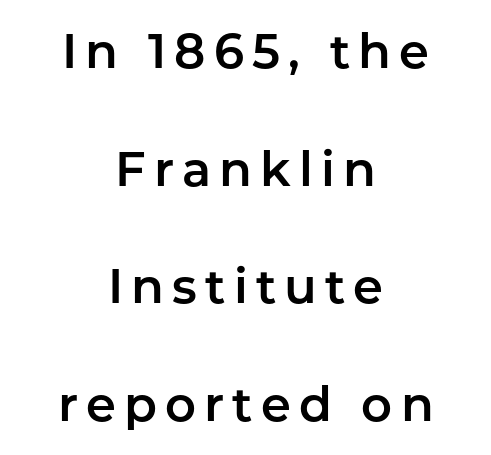
A clean baseline with only descenders dipping below it. The font family rendered here belongs to the sans-serif group. These lines are rendered in a variable-pitch font. Nope, not italic — everything's standing straight.
